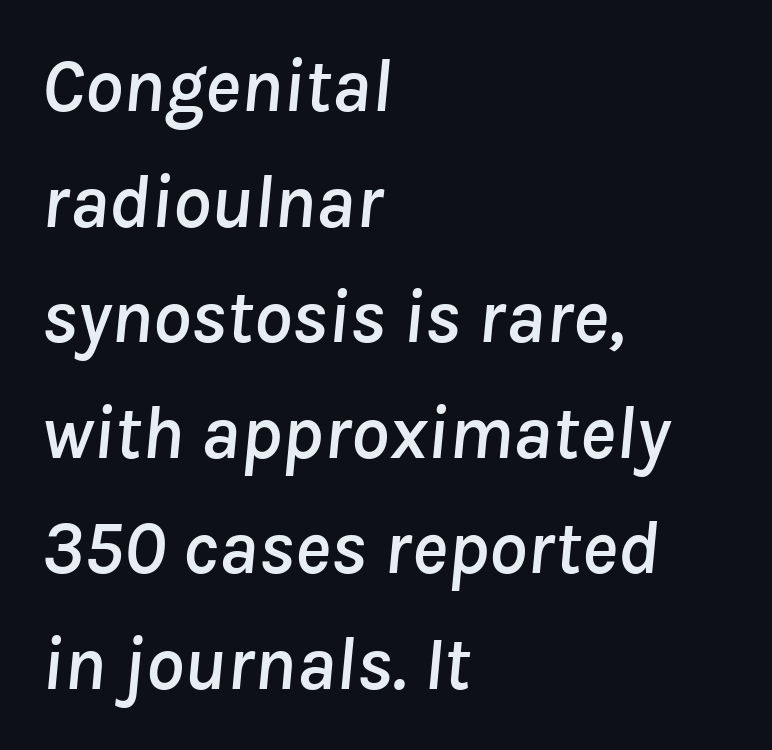
The image shows 76 px text type, italic (leaning right); set left-aligned, normal line spacing (1.52x), normal letter spacing, not underlined; low stroke contrast and a medium x-height.
